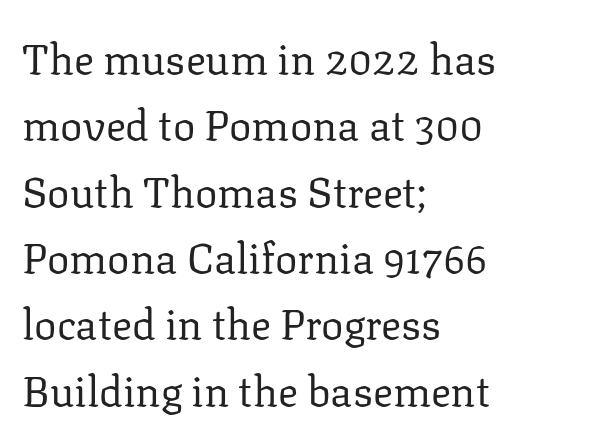
{"serif": "yes", "italic": "no", "bold": "no", "weight": "regular", "width": "normal", "stroke_contrast": "low", "x_height": "medium", "monospaced": "no", "underline": "no", "align": "left", "line_spacing": "normal", "line_spacing_ratio": 1.58, "letter_spacing": "normal", "letter_spacing_em": 0.0, "glyph_px": 42}
